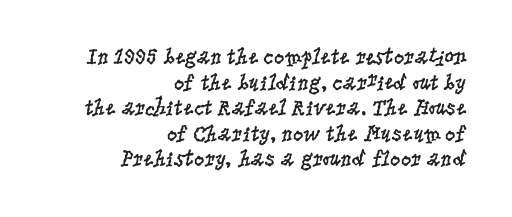
Q: Is the text bold? A: No.
Q: Is the text underlined? A: No.
Q: How is the paragraph aligned? A: Right-aligned.
Q: Is the spacing between letters normal or unusually wide? A: Normal.
Q: Is the spacing between lines tight, normal or loose? A: Tight.
